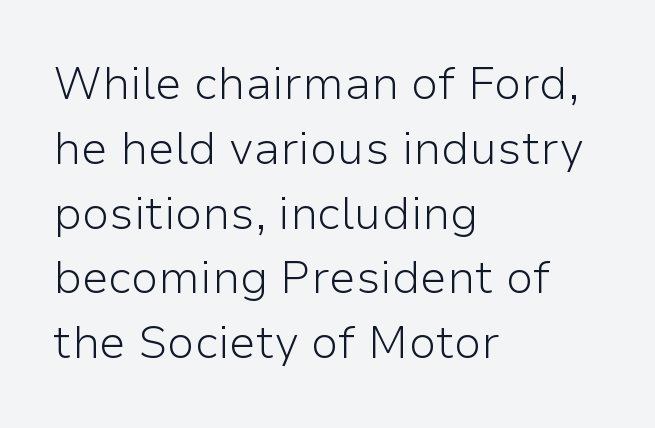
Alignment: flush left. In terms of letterspacing, this is plain default setting. Letterform terminals end flat and unadorned throughout the passage. In terms of posture, this sample is upright.
